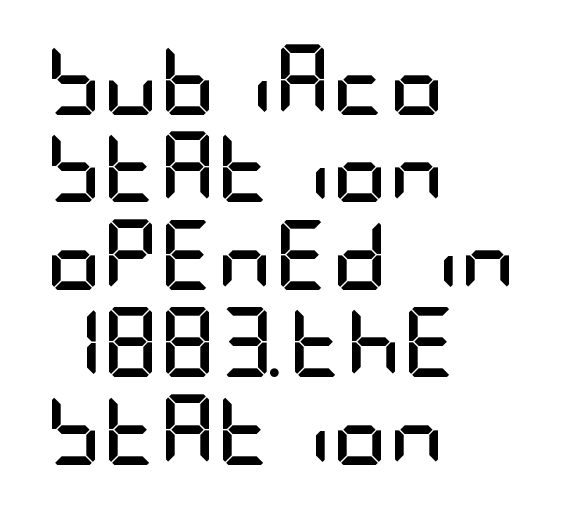
The image shows 70 px semibold, condensed sans-serif type, upright; set left-aligned, normal line spacing (1.25x), normal letter spacing, not underlined; low stroke contrast and a large x-height.
